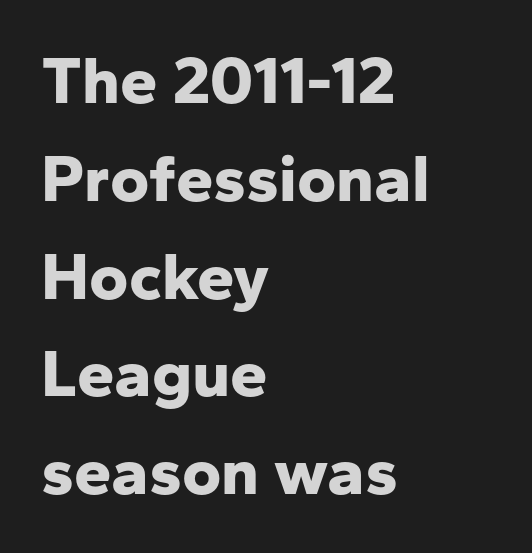
A typesetter would call this leading conventional body-copy spacing. Serif or sans? Sans — the stroke terminals are bare. Note the varied advance widths — an 'i' is clearly narrower than an 'm'. Style check: upright.
